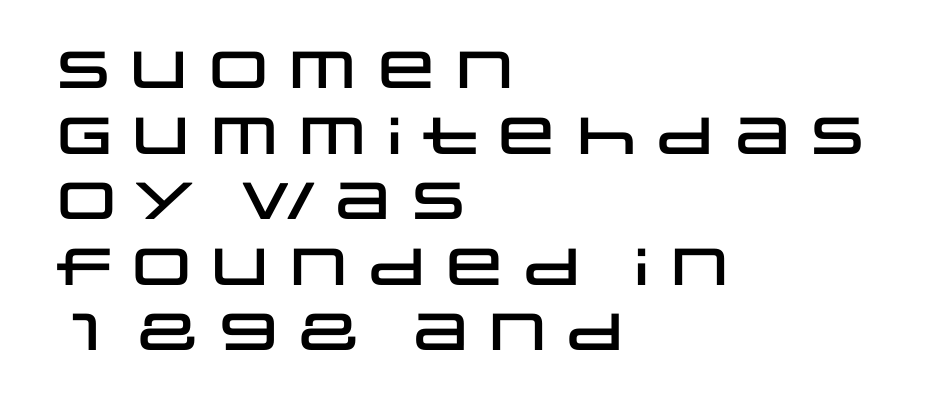
Q: Is the text italic (slanted)? A: No, it is upright.
Q: Is the typeface a serif or a sans-serif typeface? A: Sans-serif.
Q: Is the text underlined? A: No.
Q: How is the paragraph aligned? A: Left-aligned.
Q: Is the spacing between letters normal or unusually wide? A: Normal.
Q: Is the spacing between lines tight, normal or loose? A: Normal.
Q: Width (condensed, normal, or wide)? A: Wide.
Q: Stroke contrast? A: Low.
Q: x-height? A: Large.
Q: Monospaced? A: No.
